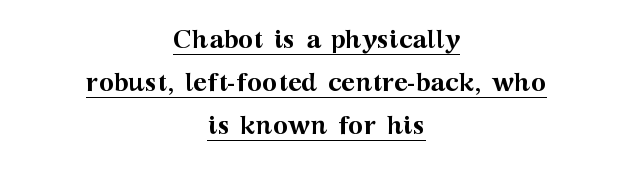
Which margin do the lines hug? Neither — every line sits in the middle. In terms of leading, this rendering sits right in the middle. Nope, not italic — everything's standing straight. The sample's only ornament is a line tracing under the words. The rendering keeps characters at their native spacing.
